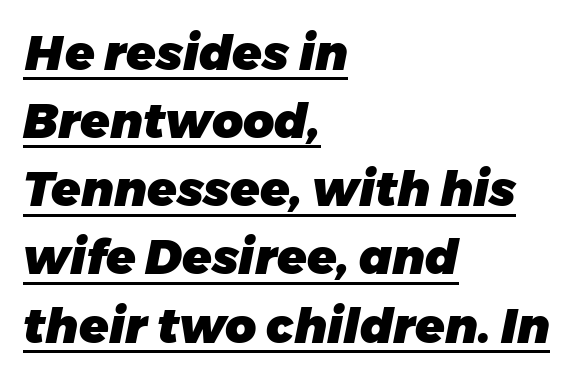
The characters look thick and weighty, a clear bold. Has an underline been added? It has. A typesetter would call this zero additional tracking. Do the characters align in a grid? No, the font is proportional. Regular leading.
